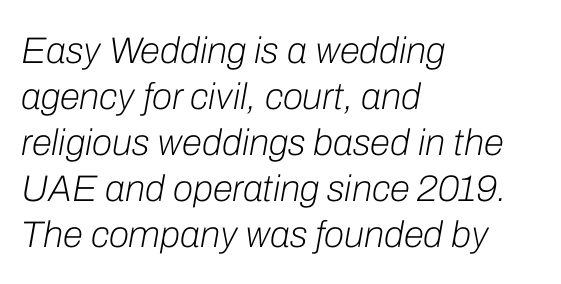
Looks like regular typesetting: each glyph gets only the width it needs. The whole block is typeset with a tilt. Each stroke keeps to a modest, everyday thickness or less. Nobody touched the tracking dial on this one. The paragraph has a hard left edge and a soft right edge.
